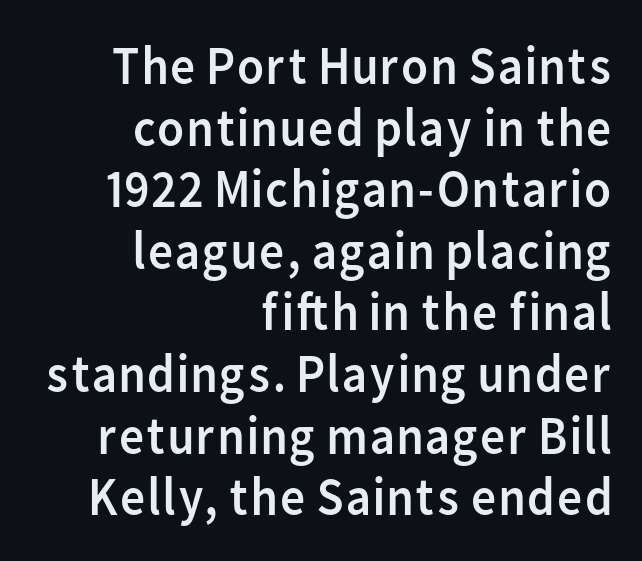
Q: Is the text bold? A: No.
Q: Is the text italic (slanted)? A: No, it is upright.
Q: Is the typeface a serif or a sans-serif typeface? A: Sans-serif.
Q: Is the text underlined? A: No.
Q: How is the paragraph aligned? A: Right-aligned.
Q: Is the spacing between letters normal or unusually wide? A: Normal.
Q: Is the spacing between lines tight, normal or loose? A: Tight.
Q: Width (condensed, normal, or wide)? A: Normal.
Q: Stroke contrast? A: Low.
Q: x-height? A: Medium.
Q: Monospaced? A: No.
